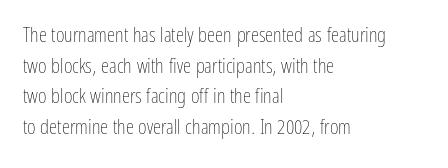
Q: Is the text bold? A: No.
Q: Is the text italic (slanted)? A: No, it is upright.
Q: Is the text underlined? A: No.
Q: How is the paragraph aligned? A: Left-aligned.
Q: Is the spacing between letters normal or unusually wide? A: Normal.
Q: Is the spacing between lines tight, normal or loose? A: Normal.
